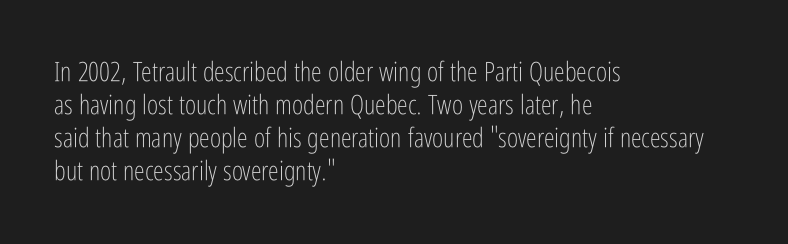
The image shows 27 px text type, upright; set left-aligned, line spacing 1.22x, normal letter spacing, not underlined.
